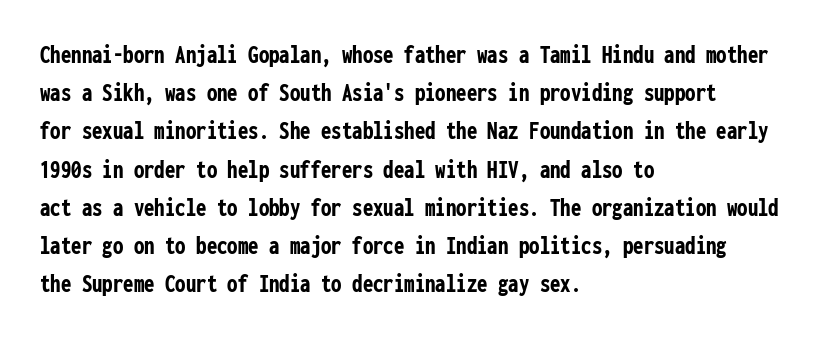
{"italic": "no", "bold": "yes", "underline": "no", "align": "left", "line_spacing": "normal", "line_spacing_ratio": 1.47, "letter_spacing": "normal", "letter_spacing_em": 0.0, "glyph_px": 26}
